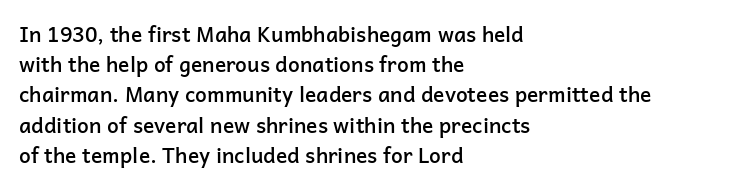
{"italic": "no", "bold": "semi", "underline": "no", "align": "left", "line_spacing": "normal", "line_spacing_ratio": 1.44, "letter_spacing": "normal", "letter_spacing_em": 0.0, "glyph_px": 21}
